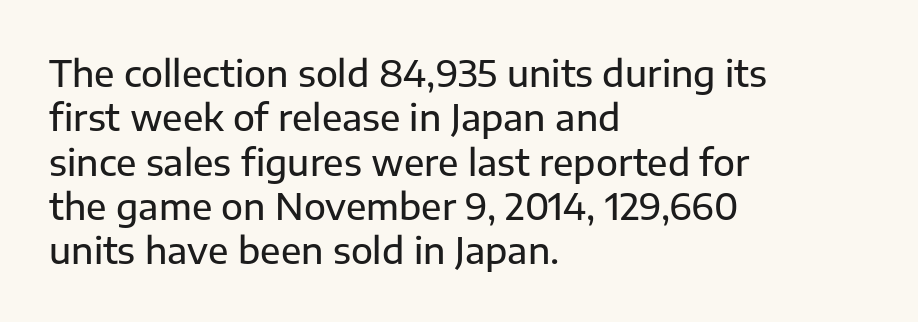
{"serif": "no", "italic": "no", "width": "normal", "stroke_contrast": "low", "x_height": "medium", "monospaced": "no", "underline": "no", "align": "left", "line_spacing_ratio": 1.23, "letter_spacing": "normal", "letter_spacing_em": 0.0, "glyph_px": 36}
